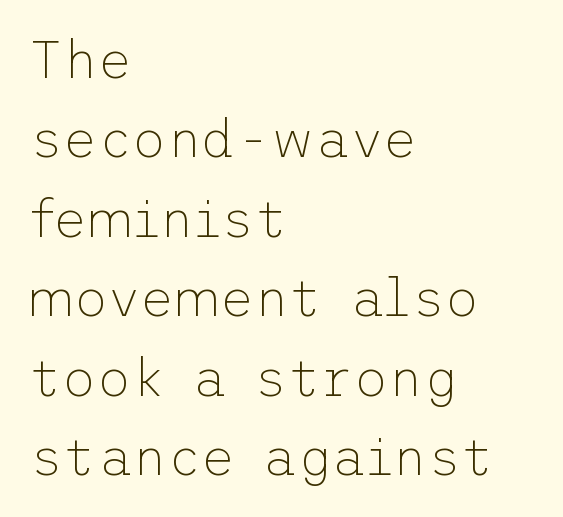
Words appear dense and cohesive because spacing is normal. Horizontal alignment here is leftward, the default for most running prose. Does the leading feel generous? No, just average. Rule under the text: the space is simply empty.
